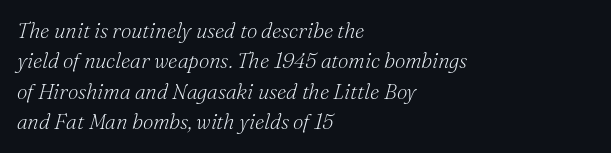
Style check: oblique. Each new line begins a customary step beneath the previous one. Alignment: flush left. Weight class: somewhere from thin through regular. The area under the type is left untouched. Does extra space separate the letters? No, they use regular spacing.
